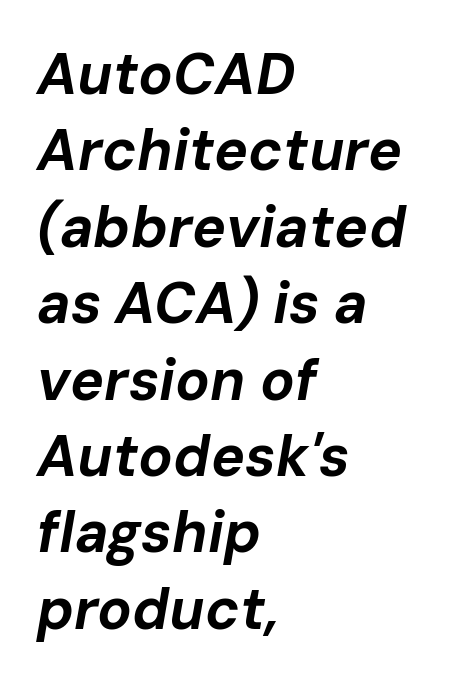
Q: Is the text bold? A: Yes.
Q: Is the text italic (slanted)? A: Yes, it leans right by about 10 degrees.
Q: Is the text underlined? A: No.
Q: How is the paragraph aligned? A: Left-aligned.
Q: Is the spacing between letters normal or unusually wide? A: Normal.
Q: Is the spacing between lines tight, normal or loose? A: Normal.
Q: Width (condensed, normal, or wide)? A: Normal.
Q: Stroke contrast? A: Low.
Q: x-height? A: Medium.
Q: Monospaced? A: No.
